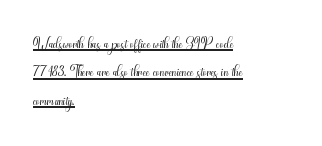
The text block is weighted toward the left margin, trailing off unevenly rightward. Characters follow at the spacing the type designer built in. Heaviness? Minimal to ordinary, like unemphasized prose. The string is rendered with underlining switched on. The block of text has a typical density, with ordinary space between rows.
